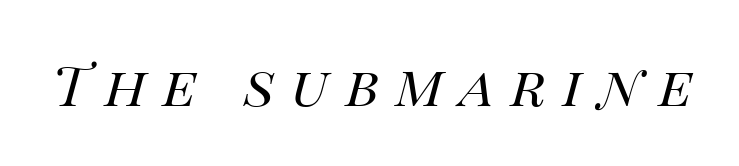
Q: Is the text bold? A: No.
Q: Is the text italic (slanted)? A: Yes, it leans right by about 14 degrees.
Q: Is the text underlined? A: No.
Q: Is the spacing between letters normal or unusually wide? A: Unusually wide.
Q: Width (condensed, normal, or wide)? A: Normal.
Q: Stroke contrast? A: High.
Q: x-height? A: Large.
Q: Monospaced? A: No.
